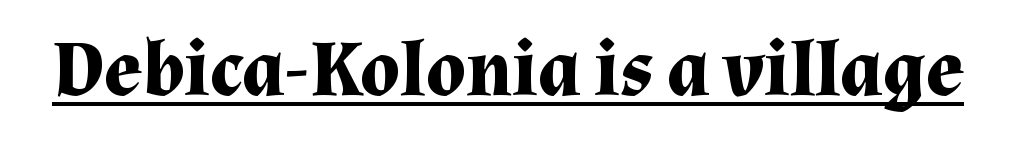
{"serif": "yes", "italic": "no", "bold": "yes", "weight": "bold", "width": "normal", "stroke_contrast": "medium", "x_height": "medium", "monospaced": "no", "underline": "yes", "letter_spacing": "normal", "letter_spacing_em": 0.0, "glyph_px": 78}
